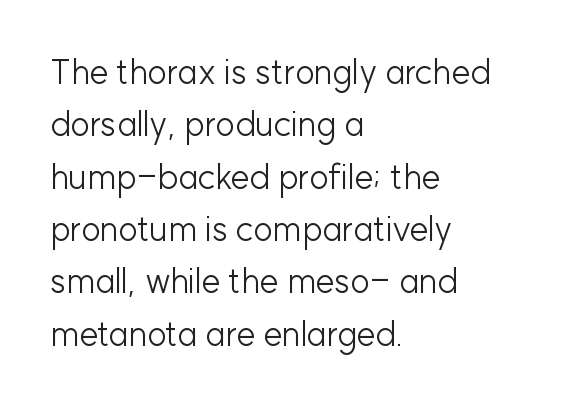
The image shows 34 px light sans-serif type, upright; set left-aligned, normal line spacing (1.54x), normal letter spacing, not underlined; low stroke contrast and a medium x-height.
